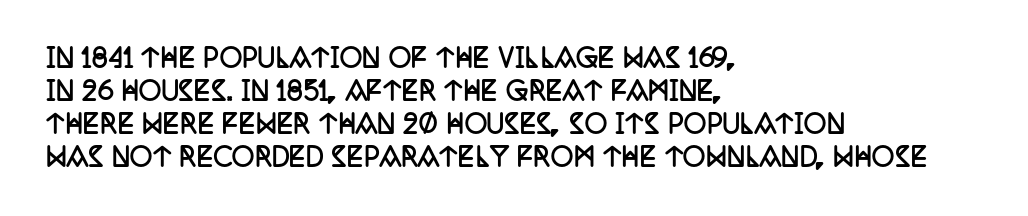
{"italic": "no", "bold": "yes", "underline": "no", "align": "left", "line_spacing": "normal", "line_spacing_ratio": 1.32, "letter_spacing": "normal", "letter_spacing_em": 0.0, "glyph_px": 25}
